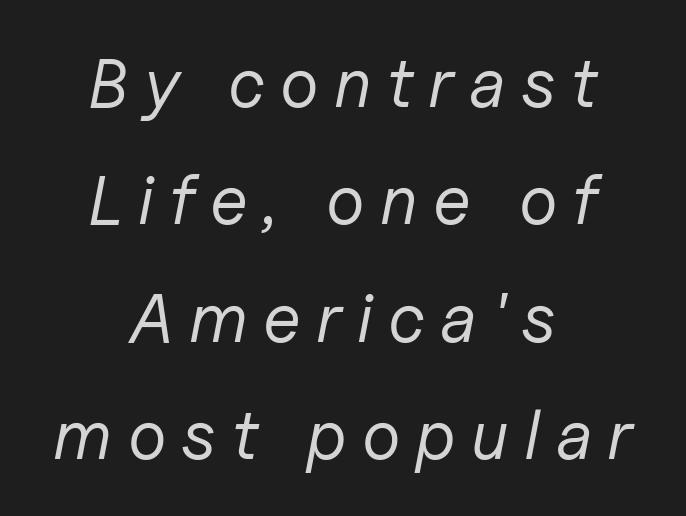
{"italic": "yes", "lean": "right", "slant_degrees": 11, "bold": "no", "weight": "regular", "width": "normal", "stroke_contrast": "low", "x_height": "medium", "monospaced": "no", "underline": "no", "align": "center", "line_spacing": "normal", "line_spacing_ratio": 1.7, "letter_spacing": "wide", "letter_spacing_em": 0.22, "glyph_px": 69}
